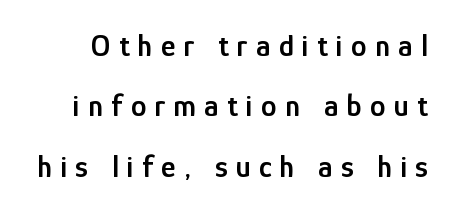
{"serif": "no", "italic": "no", "bold": "semi", "weight": "semibold", "width": "condensed", "stroke_contrast": "low", "x_height": "medium", "monospaced": "no", "underline": "no", "line_spacing": "loose", "line_spacing_ratio": 1.95, "letter_spacing": "wide", "letter_spacing_em": 0.27, "glyph_px": 31}
